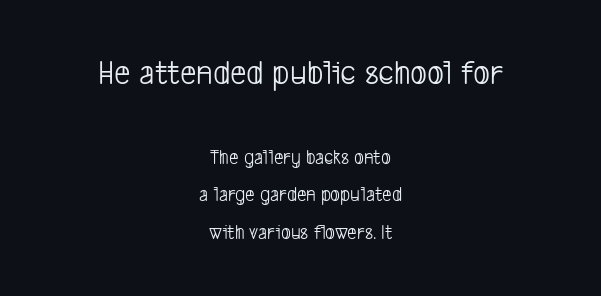
{"serif": "no", "bold": "no", "weight": "light", "width": "condensed", "stroke_contrast": "low", "x_height": "medium", "monospaced": "no", "underline": "no", "align": "center", "line_spacing_ratio": 1.8, "letter_spacing": "normal", "letter_spacing_em": 0.0, "larger_block": "first", "size_ratio": 1.71, "glyph_px": 36}
